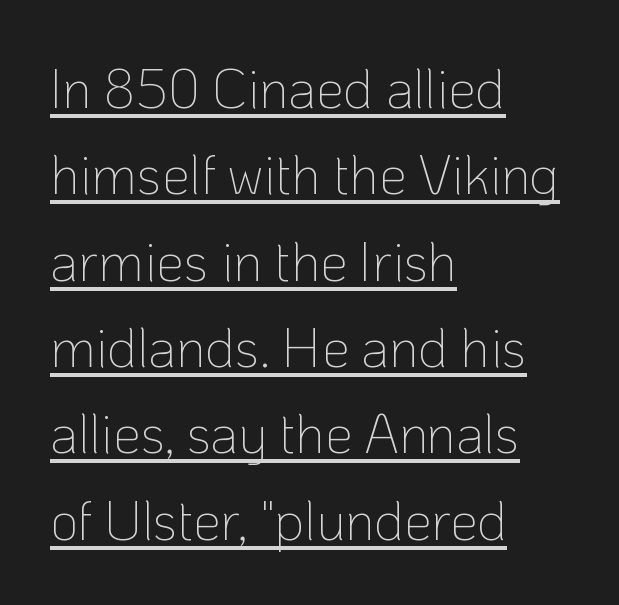
{"serif": "no", "italic": "no", "bold": "no", "weight": "thin", "width": "normal", "stroke_contrast": "low", "x_height": "medium", "monospaced": "no", "underline": "yes", "align": "left", "line_spacing": "normal", "line_spacing_ratio": 1.57, "letter_spacing": "normal", "letter_spacing_em": 0.0, "glyph_px": 55}
